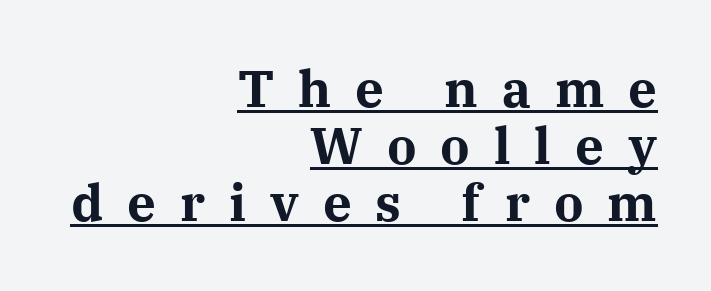
Q: Is the text bold? A: Yes.
Q: Is the text italic (slanted)? A: No, it is upright.
Q: Is the typeface a serif or a sans-serif typeface? A: Serif.
Q: Is the text underlined? A: Yes.
Q: How is the paragraph aligned? A: Right-aligned.
Q: Is the spacing between letters normal or unusually wide? A: Unusually wide.
Q: Is the spacing between lines tight, normal or loose? A: Tight.
Q: Width (condensed, normal, or wide)? A: Normal.
Q: Stroke contrast? A: Medium.
Q: x-height? A: Medium.
Q: Monospaced? A: No.
